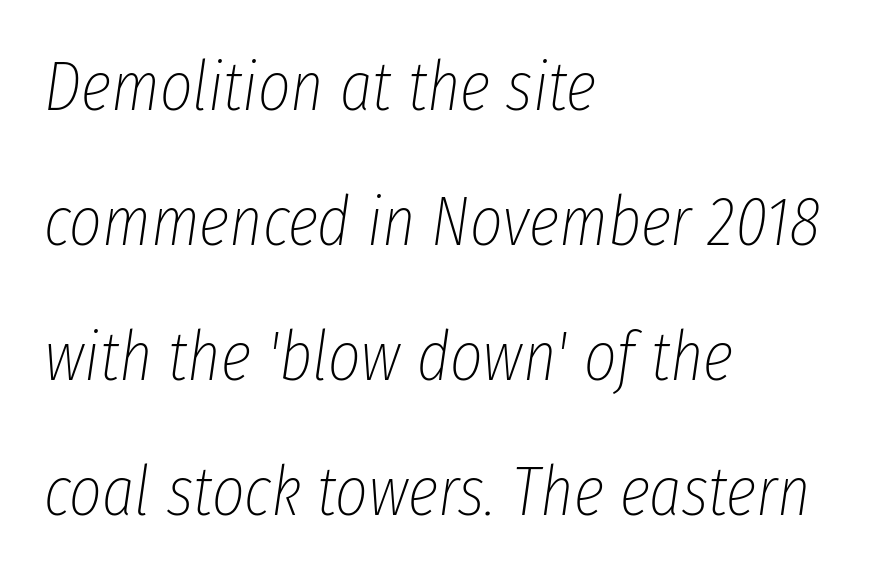
{"italic": "yes", "lean": "right", "slant_degrees": 8, "bold": "no", "weight": "thin", "width": "condensed", "stroke_contrast": "low", "x_height": "medium", "monospaced": "no", "underline": "no", "align": "left", "line_spacing": "loose", "line_spacing_ratio": 1.93, "letter_spacing": "normal", "letter_spacing_em": 0.0, "glyph_px": 70}
